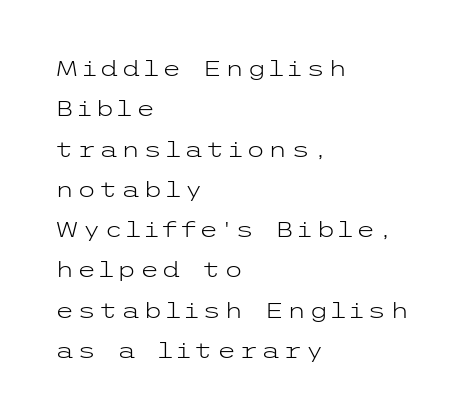
The image shows 22 px text type, upright; set left-aligned, line spacing 1.83x, not underlined.
